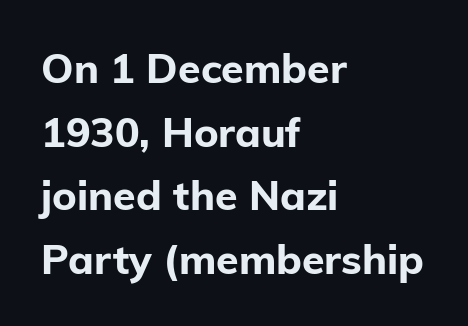
You can tell from the bare stems that sans-serif type was used. Designer's note — italics off, roman on. Notice how descenders clear the ascenders below comfortably — that's standard leading. The strip under each line holds only bare page.
